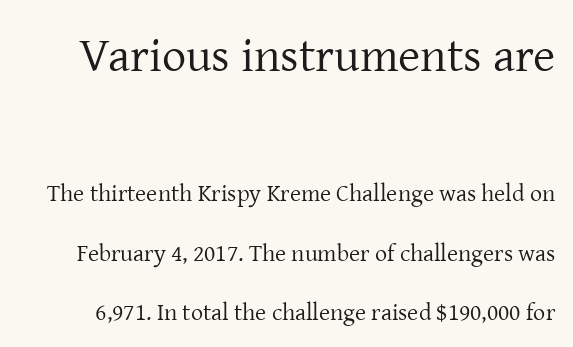
{"serif": "yes", "italic": "no", "bold": "no", "weight": "regular", "width": "normal", "stroke_contrast": "low", "x_height": "medium", "monospaced": "no", "underline": "no", "line_spacing": "loose", "line_spacing_ratio": 2.46, "letter_spacing": "normal", "letter_spacing_em": 0.0, "larger_block": "first", "size_ratio": 2.0, "glyph_px": 48}
